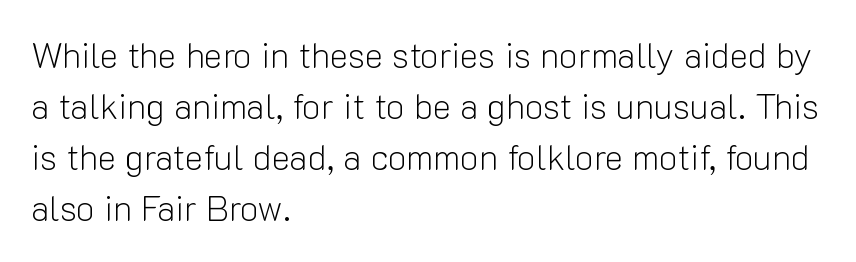
Q: Is the text bold? A: No.
Q: Is the text italic (slanted)? A: No, it is upright.
Q: Is the typeface a serif or a sans-serif typeface? A: Sans-serif.
Q: Is the text underlined? A: No.
Q: How is the paragraph aligned? A: Left-aligned.
Q: Is the spacing between letters normal or unusually wide? A: Normal.
Q: Is the spacing between lines tight, normal or loose? A: Normal.
Q: Width (condensed, normal, or wide)? A: Normal.
Q: Stroke contrast? A: Low.
Q: x-height? A: Medium.
Q: Monospaced? A: No.
